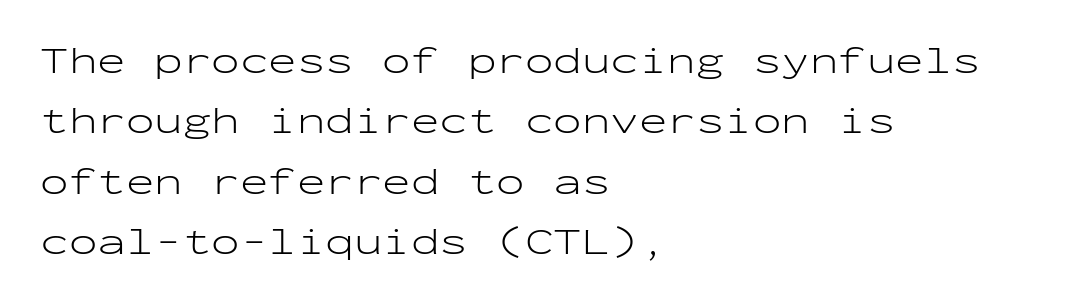
The image shows 38 px light, wide sans-serif type, upright, monospaced; set left-aligned, normal line spacing (1.59x), normal letter spacing, not underlined; low stroke contrast and a medium x-height.
